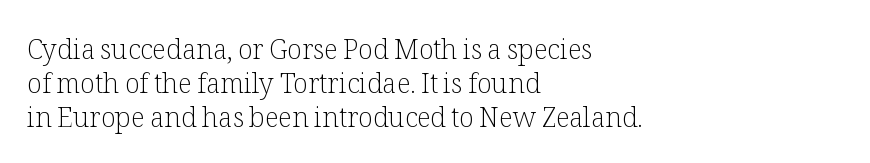
Vertically, the passage feels balanced, rows spaced as you'd expect. The strip under each line holds only bare page. Weight: in the light-to-regular range. Glyph-to-glyph distance matches everyday printed text.
